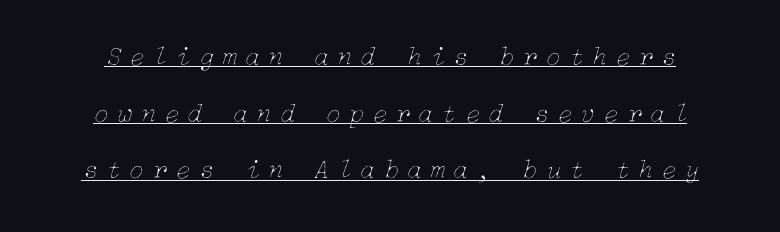
{"italic": "yes", "lean": "right", "slant_degrees": 15, "bold": "no", "underline": "yes", "line_spacing": "loose", "line_spacing_ratio": 2.1, "letter_spacing": "wide", "letter_spacing_em": 0.31, "glyph_px": 27}
